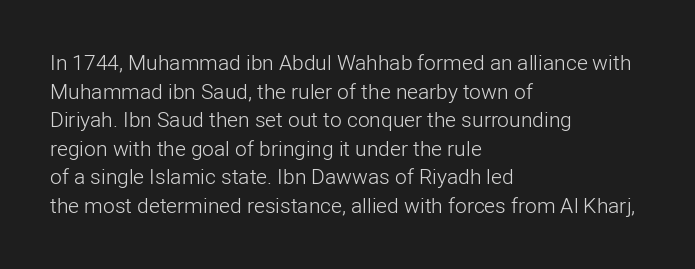
Q: Is the text bold? A: No.
Q: Is the text italic (slanted)? A: No, it is upright.
Q: Is the text underlined? A: No.
Q: How is the paragraph aligned? A: Left-aligned.
Q: Is the spacing between letters normal or unusually wide? A: Normal.
Q: Is the spacing between lines tight, normal or loose? A: Normal.
